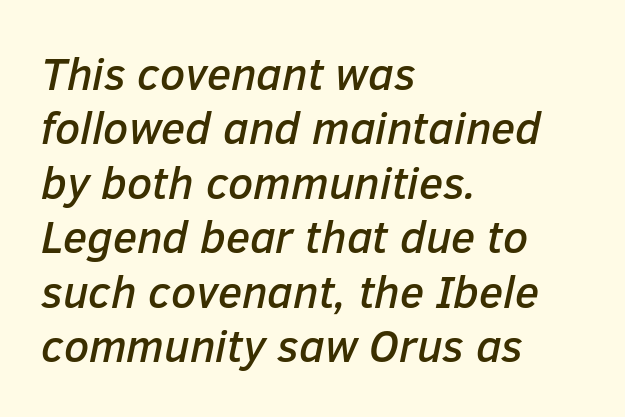
The image shows 45 px text type, italic (leaning right); set left-aligned, line spacing 1.21x, normal letter spacing, not underlined; low stroke contrast and a medium x-height.
